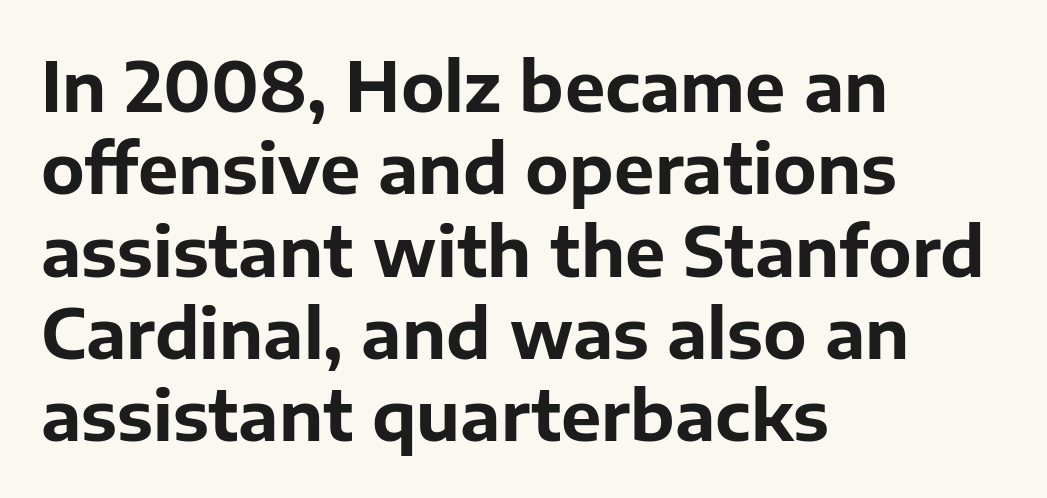
All the whitespace from short lines collects on the right. The face used here is rendered with its standard letterfit. In terms of letterform style, serifs are entirely absent. Caption: bold face, heavy strokes. Every stem runs plumb, perpendicular to the baseline. The string is rendered with underlining switched off.
